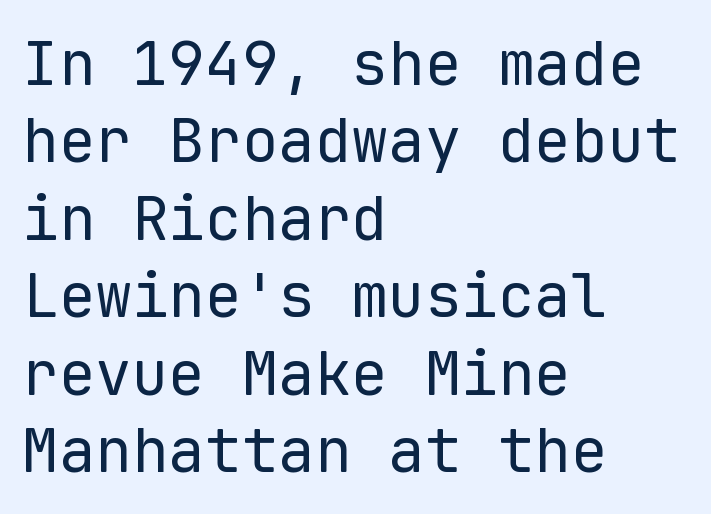
Q: Is the text bold? A: No.
Q: Is the text italic (slanted)? A: No, it is upright.
Q: Is the typeface a serif or a sans-serif typeface? A: Sans-serif.
Q: Is the text underlined? A: No.
Q: How is the paragraph aligned? A: Left-aligned.
Q: Is the spacing between letters normal or unusually wide? A: Normal.
Q: Is the spacing between lines tight, normal or loose? A: Normal.
Q: Width (condensed, normal, or wide)? A: Normal.
Q: Stroke contrast? A: Low.
Q: x-height? A: Medium.
Q: Monospaced? A: Yes.
